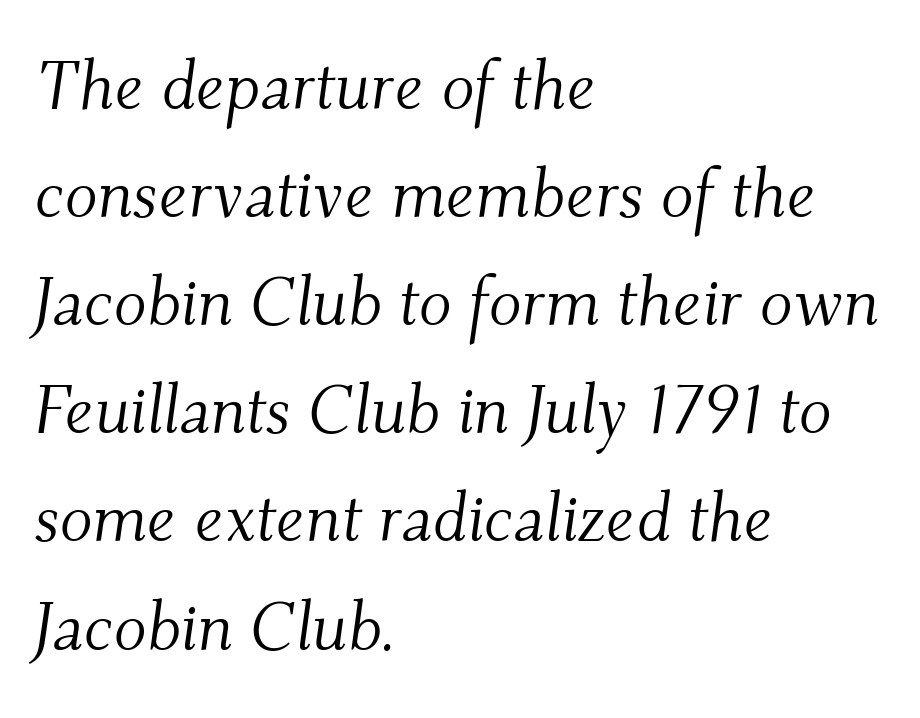
Q: Is the text bold? A: No.
Q: Is the text italic (slanted)? A: Yes, it leans right by about 9 degrees.
Q: Is the typeface a serif or a sans-serif typeface? A: Serif.
Q: Is the text underlined? A: No.
Q: How is the paragraph aligned? A: Left-aligned.
Q: Is the spacing between letters normal or unusually wide? A: Normal.
Q: Is the spacing between lines tight, normal or loose? A: Normal.
Q: Width (condensed, normal, or wide)? A: Normal.
Q: Stroke contrast? A: Medium.
Q: x-height? A: Small.
Q: Monospaced? A: No.
